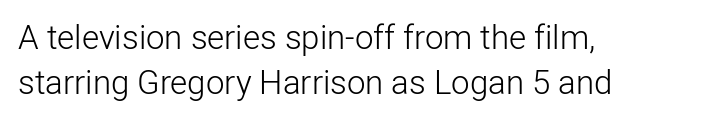
Q: Is the text bold? A: No.
Q: Is the text italic (slanted)? A: No, it is upright.
Q: Is the typeface a serif or a sans-serif typeface? A: Sans-serif.
Q: Is the text underlined? A: No.
Q: How is the paragraph aligned? A: Left-aligned.
Q: Is the spacing between letters normal or unusually wide? A: Normal.
Q: Is the spacing between lines tight, normal or loose? A: Normal.
Q: Width (condensed, normal, or wide)? A: Normal.
Q: Stroke contrast? A: Low.
Q: x-height? A: Medium.
Q: Monospaced? A: No.
